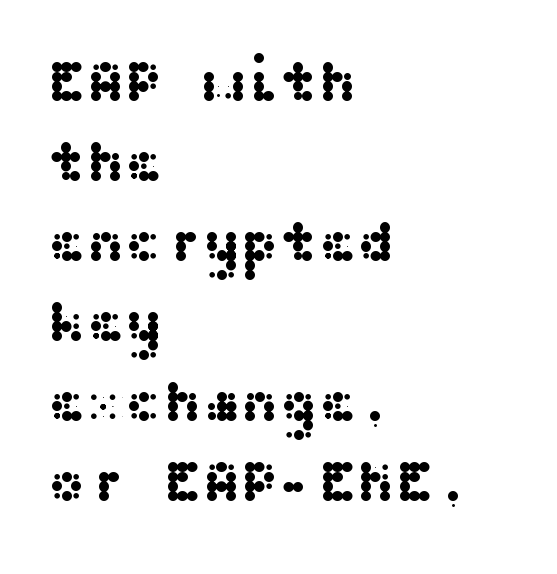
{"serif": "no", "italic": "no", "width": "wide", "stroke_contrast": "medium", "x_height": "medium", "underline": "no", "align": "left", "line_spacing": "normal", "line_spacing_ratio": 1.38, "letter_spacing": "normal", "letter_spacing_em": 0.0, "glyph_px": 58}
